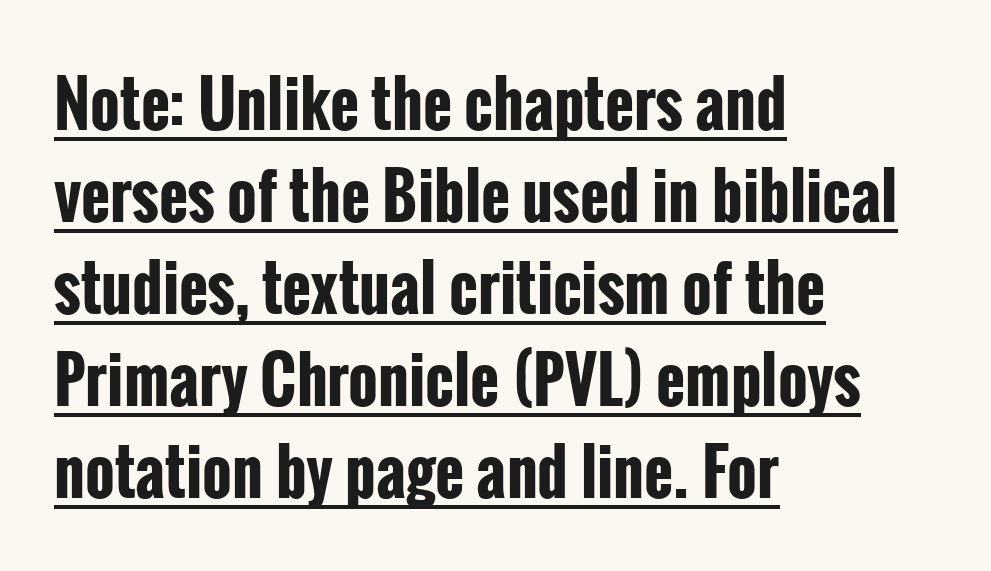
The image shows 63 px bold, condensed sans-serif type, upright; set left-aligned, normal line spacing (1.46x), normal letter spacing, underlined; low stroke contrast and a medium x-height.
